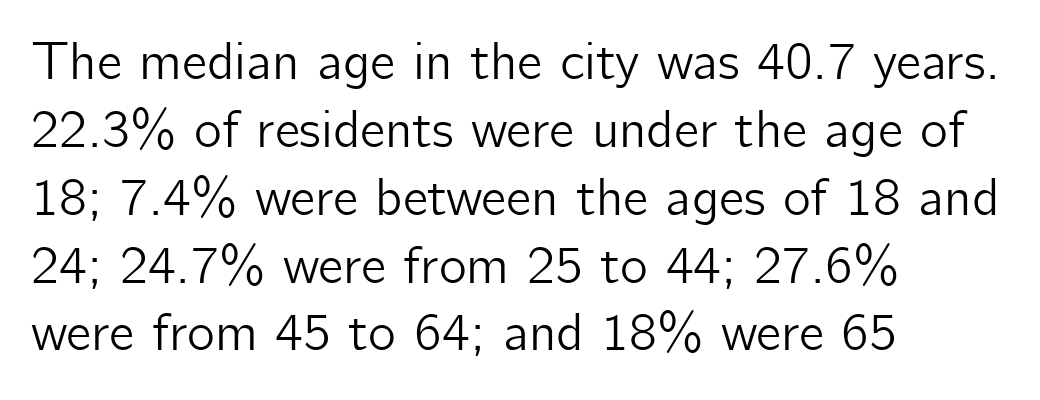
Q: Is the text italic (slanted)? A: No, it is upright.
Q: Is the typeface a serif or a sans-serif typeface? A: Sans-serif.
Q: Is the text underlined? A: No.
Q: How is the paragraph aligned? A: Left-aligned.
Q: Is the spacing between letters normal or unusually wide? A: Normal.
Q: Is the spacing between lines tight, normal or loose? A: Normal.
Q: Width (condensed, normal, or wide)? A: Normal.
Q: Stroke contrast? A: Low.
Q: x-height? A: Medium.
Q: Monospaced? A: No.
